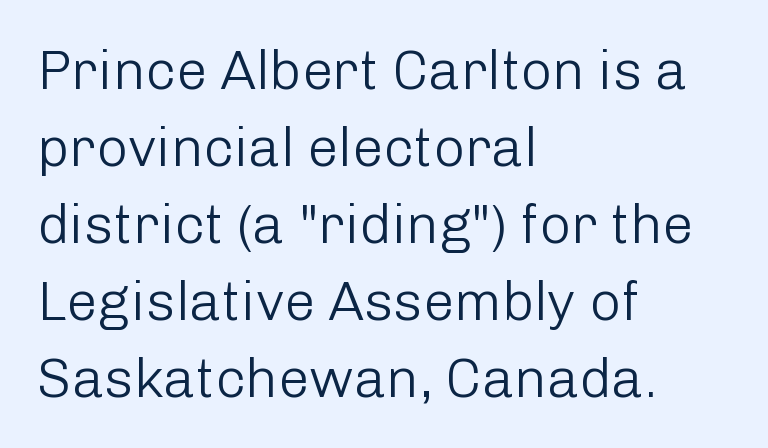
{"serif": "no", "italic": "no", "bold": "no", "weight": "light", "width": "normal", "stroke_contrast": "low", "x_height": "medium", "monospaced": "no", "underline": "no", "align": "left", "line_spacing": "normal", "line_spacing_ratio": 1.4, "letter_spacing": "normal", "letter_spacing_em": 0.0, "glyph_px": 55}
